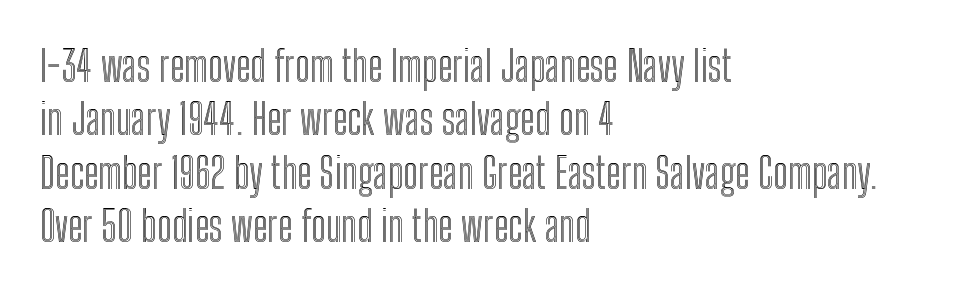
Q: Is the text italic (slanted)? A: No, it is upright.
Q: Is the text underlined? A: No.
Q: How is the paragraph aligned? A: Left-aligned.
Q: Is the spacing between letters normal or unusually wide? A: Normal.
Q: Is the spacing between lines tight, normal or loose? A: Normal.
Q: Width (condensed, normal, or wide)? A: Condensed.
Q: x-height? A: Medium.
Q: Monospaced? A: No.
